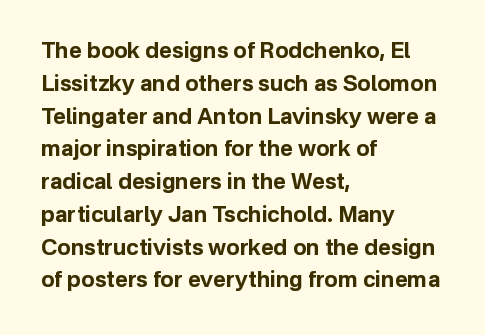
Nobody touched the tracking dial on this one. Alignment: flush left. Tall strokes in this sample are plumb rather than angled. Weight: bold.
